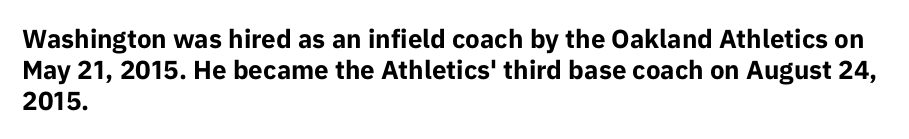
Q: Is the text bold? A: Yes.
Q: Is the text italic (slanted)? A: No, it is upright.
Q: Is the text underlined? A: No.
Q: How is the paragraph aligned? A: Left-aligned.
Q: Is the spacing between letters normal or unusually wide? A: Normal.
